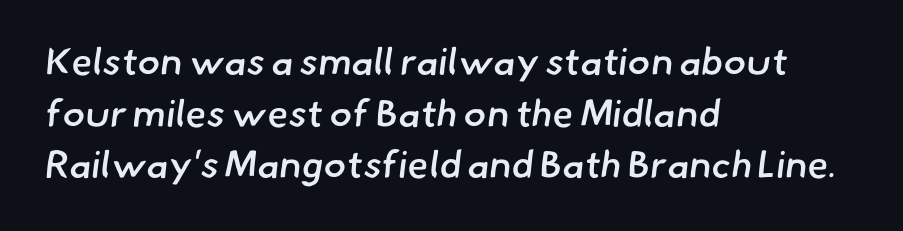
Q: Is the text bold? A: Semi-bold.
Q: Is the typeface a serif or a sans-serif typeface? A: Sans-serif.
Q: Is the text underlined? A: No.
Q: How is the paragraph aligned? A: Left-aligned.
Q: Is the spacing between letters normal or unusually wide? A: Normal.
Q: Is the spacing between lines tight, normal or loose? A: Normal.
Q: Width (condensed, normal, or wide)? A: Normal.
Q: Stroke contrast? A: Low.
Q: x-height? A: Small.
Q: Monospaced? A: No.
